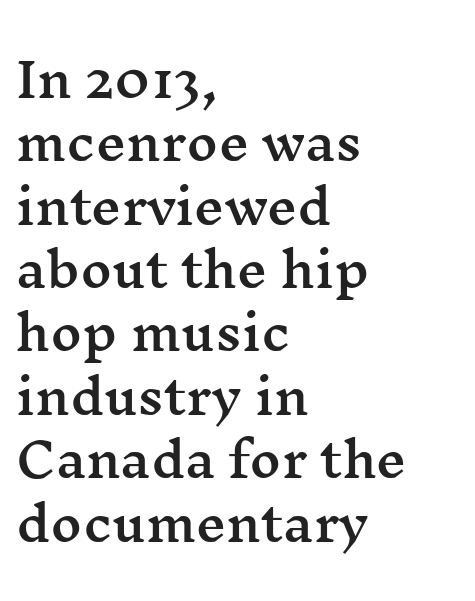
{"serif": "yes", "italic": "no", "width": "wide", "stroke_contrast": "medium", "x_height": "medium", "monospaced": "no", "underline": "no", "align": "left", "line_spacing": "normal", "line_spacing_ratio": 1.32, "letter_spacing": "normal", "letter_spacing_em": 0.0, "glyph_px": 48}
